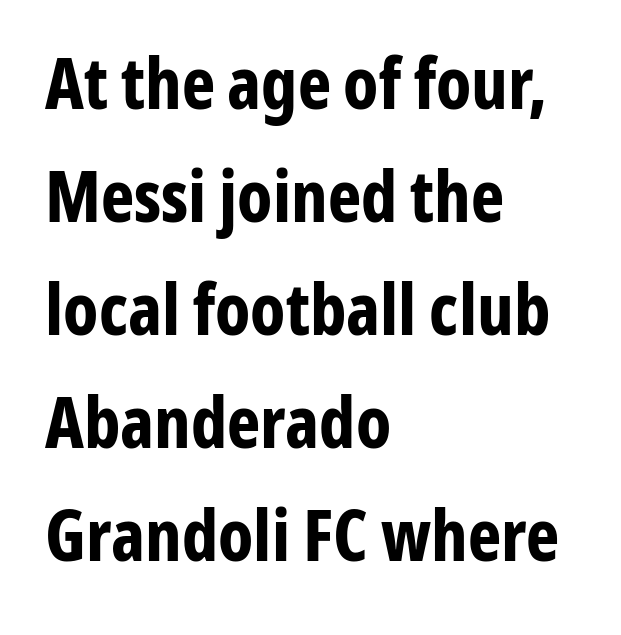
Just letters on the line, the space beneath them empty. The face used here is proportionally spaced, like ordinary book or web type. A normal amount of white space separates one row of letters from the next. Set as a true bold cut, around the 700 mark. A typesetter would label this face a sans. Horizontally, the lines are justified to the leading edge only.
